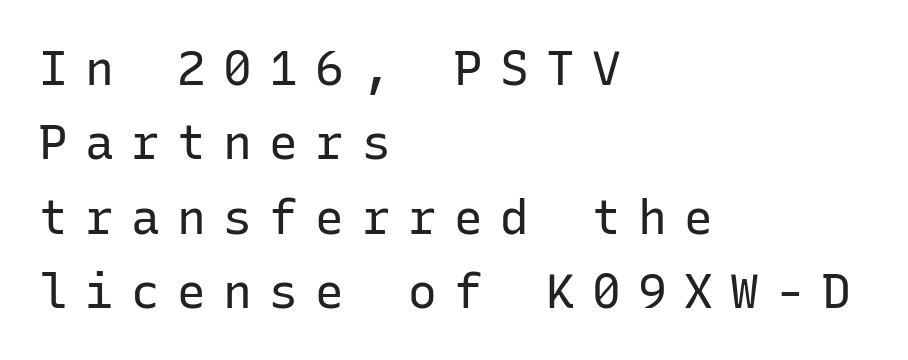
Q: Is the text bold? A: No.
Q: Is the text italic (slanted)? A: No, it is upright.
Q: Is the typeface a serif or a sans-serif typeface? A: Sans-serif.
Q: Is the text underlined? A: No.
Q: How is the paragraph aligned? A: Left-aligned.
Q: Is the spacing between letters normal or unusually wide? A: Unusually wide.
Q: Is the spacing between lines tight, normal or loose? A: Normal.
Q: Width (condensed, normal, or wide)? A: Normal.
Q: Stroke contrast? A: Low.
Q: x-height? A: Medium.
Q: Monospaced? A: Yes.
